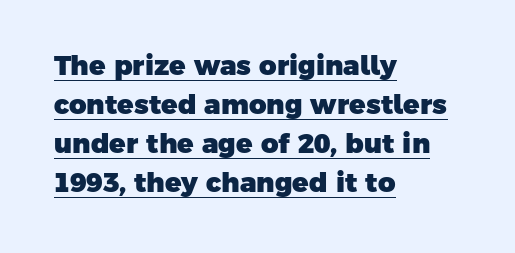
Tracking value appears to be zero — textbook default spacing. In terms of weight, the rendering is a true, heavy bold. Has an underline been added? It has. Leading: standard. Short and long lines alike share a common starting point at left.
